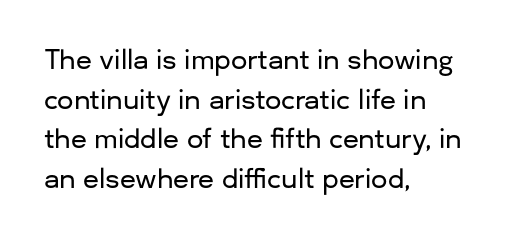
Q: Is the text italic (slanted)? A: No, it is upright.
Q: Is the text underlined? A: No.
Q: How is the paragraph aligned? A: Left-aligned.
Q: Is the spacing between letters normal or unusually wide? A: Normal.
Q: Is the spacing between lines tight, normal or loose? A: Normal.
